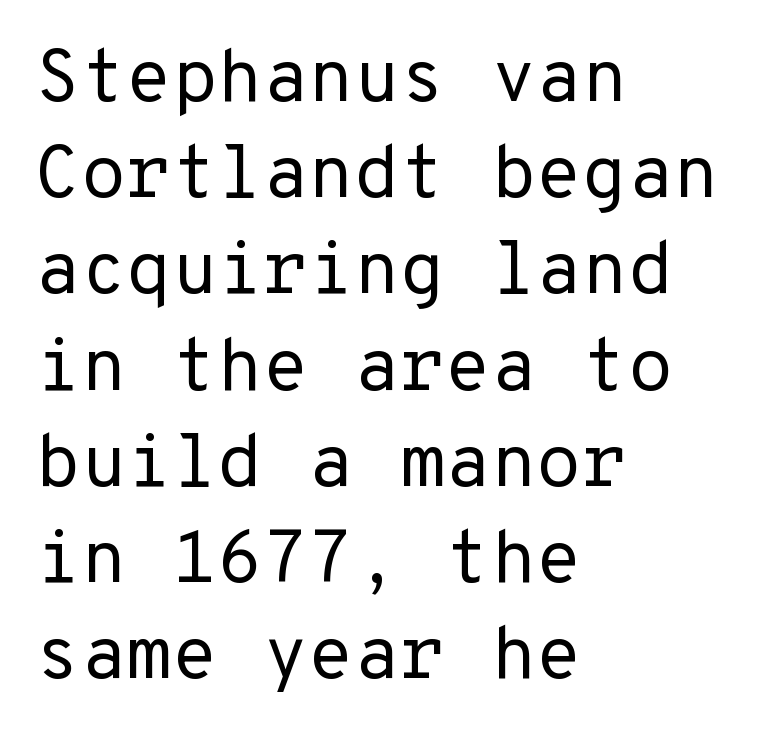
Q: Is the text bold? A: No.
Q: Is the text italic (slanted)? A: No, it is upright.
Q: Is the typeface a serif or a sans-serif typeface? A: Sans-serif.
Q: Is the text underlined? A: No.
Q: How is the paragraph aligned? A: Left-aligned.
Q: Is the spacing between letters normal or unusually wide? A: Normal.
Q: Is the spacing between lines tight, normal or loose? A: Normal.
Q: Width (condensed, normal, or wide)? A: Normal.
Q: Stroke contrast? A: Low.
Q: x-height? A: Medium.
